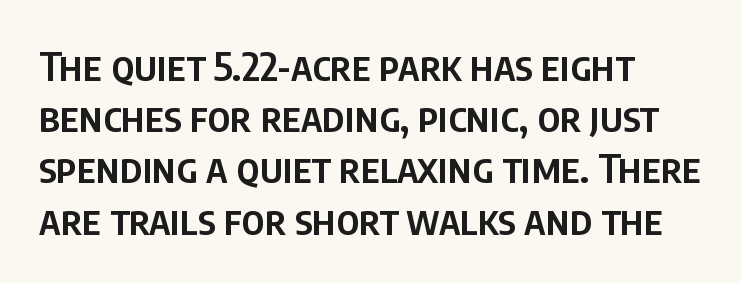
Q: Is the text bold? A: Semi-bold.
Q: Is the text italic (slanted)? A: No, it is upright.
Q: Is the typeface a serif or a sans-serif typeface? A: Sans-serif.
Q: Is the text underlined? A: No.
Q: How is the paragraph aligned? A: Left-aligned.
Q: Is the spacing between letters normal or unusually wide? A: Normal.
Q: Is the spacing between lines tight, normal or loose? A: Normal.
Q: Width (condensed, normal, or wide)? A: Condensed.
Q: Stroke contrast? A: Low.
Q: x-height? A: Large.
Q: Monospaced? A: No.
